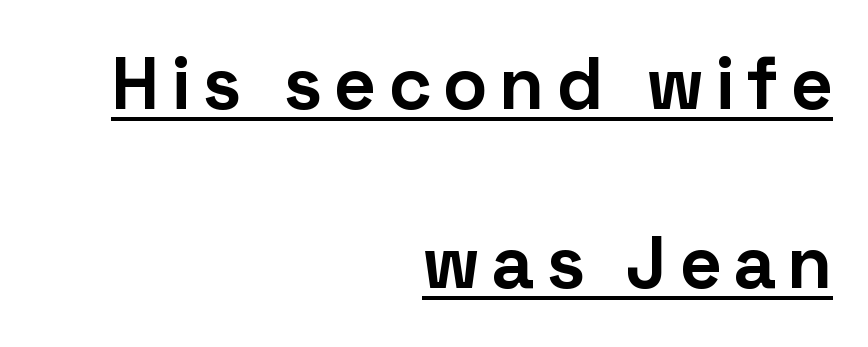
{"serif": "no", "italic": "no", "bold": "yes", "weight": "bold", "width": "normal", "stroke_contrast": "low", "x_height": "medium", "monospaced": "no", "underline": "yes", "align": "right", "line_spacing": "loose", "line_spacing_ratio": 2.42, "glyph_px": 74}
